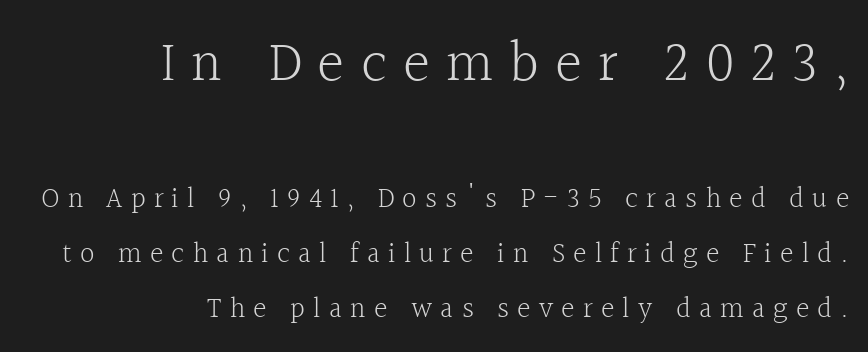
{"serif": "yes", "italic": "no", "bold": "no", "weight": "light", "width": "normal", "x_height": "medium", "monospaced": "no", "underline": "no", "align": "right", "line_spacing": "loose", "line_spacing_ratio": 1.9, "letter_spacing": "wide", "letter_spacing_em": 0.28, "larger_block": "first", "size_ratio": 2.0, "glyph_px": 58}
